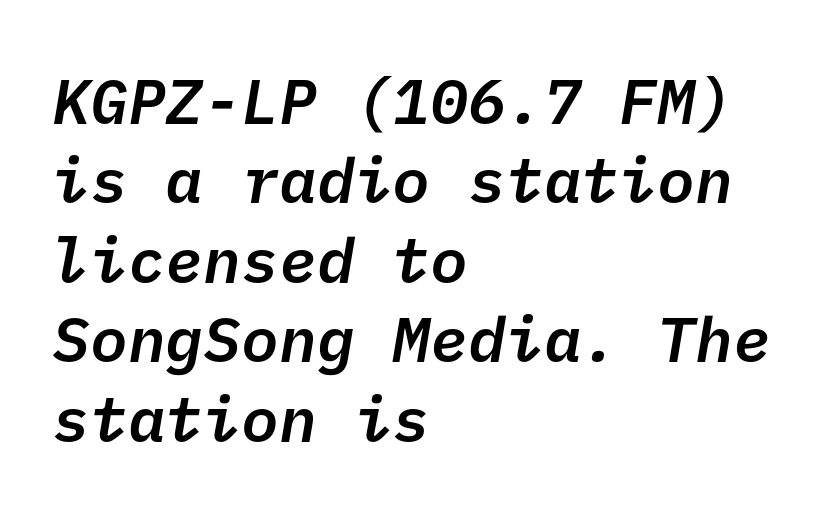
Q: Is the text bold? A: Semi-bold.
Q: Is the typeface a serif or a sans-serif typeface? A: Sans-serif.
Q: Is the text underlined? A: No.
Q: How is the paragraph aligned? A: Left-aligned.
Q: Is the spacing between letters normal or unusually wide? A: Normal.
Q: Is the spacing between lines tight, normal or loose? A: Normal.
Q: Width (condensed, normal, or wide)? A: Normal.
Q: Stroke contrast? A: Low.
Q: x-height? A: Medium.
